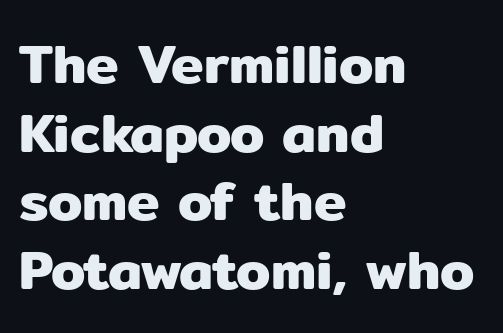
The image shows 55 px sans-serif type, upright; set left-aligned, normal line spacing (1.25x), normal letter spacing, not underlined; low stroke contrast and a medium x-height.
